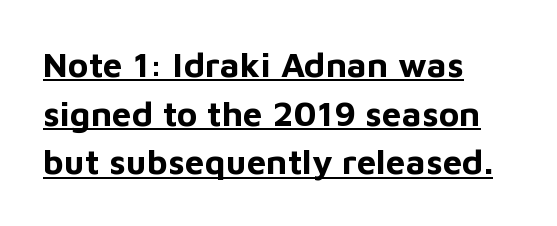
The image shows 35 px bold sans-serif type, upright; set left-aligned, normal line spacing (1.39x), normal letter spacing, underlined; low stroke contrast and a medium x-height.
